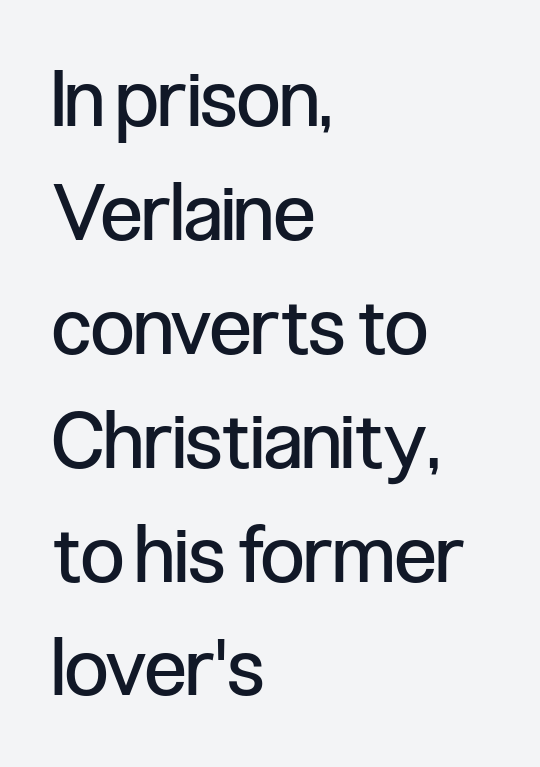
The image shows 78 px regular-weight, condensed sans-serif type, upright; set left-aligned, normal line spacing (1.46x), normal letter spacing, not underlined; low stroke contrast and a medium x-height.
